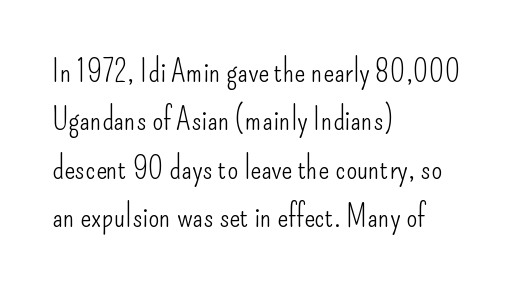
Clear beneath every line of the passage. Inter-character spacing is left at the font's built-in metrics. All the whitespace from short lines collects on the right. Baseline-to-baseline distance is the conventional proportion of letter height. When letters stand straight like this, we call the style roman or upright.
